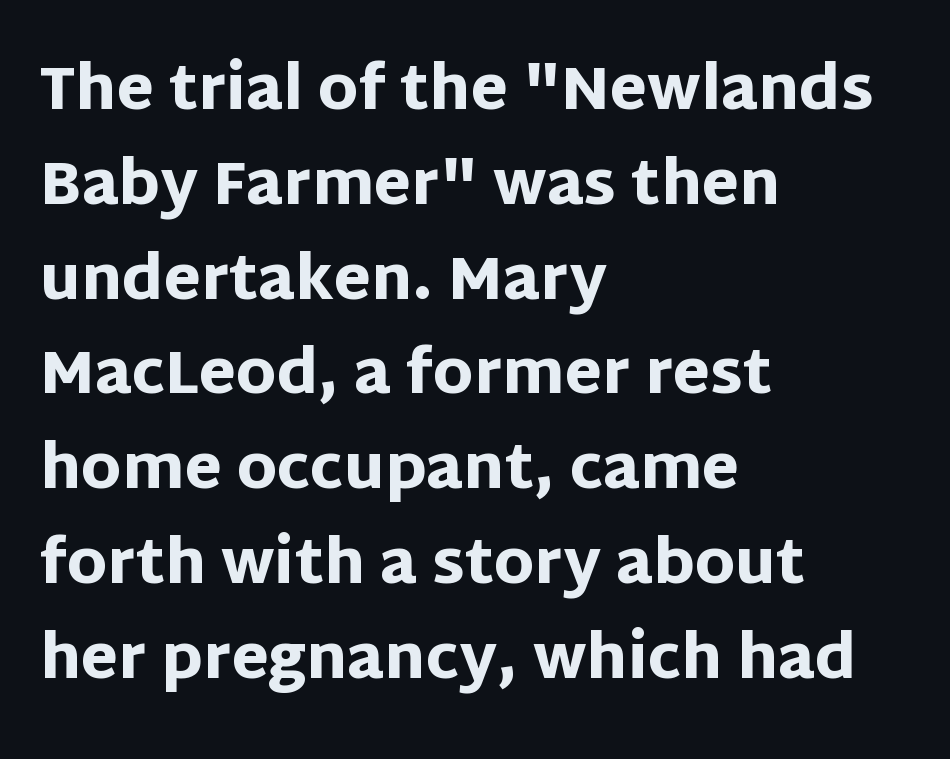
These lines are rendered in a variable-pitch font. Evenly set lines give the paragraph a standard silhouette. Short and long lines alike share a common starting point at left. The font family rendered here belongs to the sans-serif group. Beneath every word, the page is bare.
